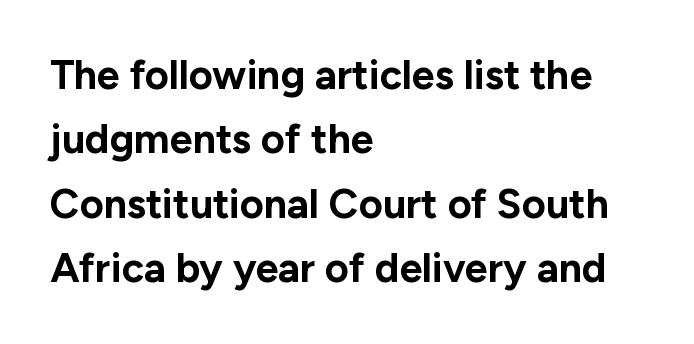
A typesetter would call this leading conventional body-copy spacing. This rendering leaves character spacing at its baseline value. Descenders hang freely into open space. The lines in this sample share a left origin and differ only in where they stop. These lines are composed in type without serifs.
